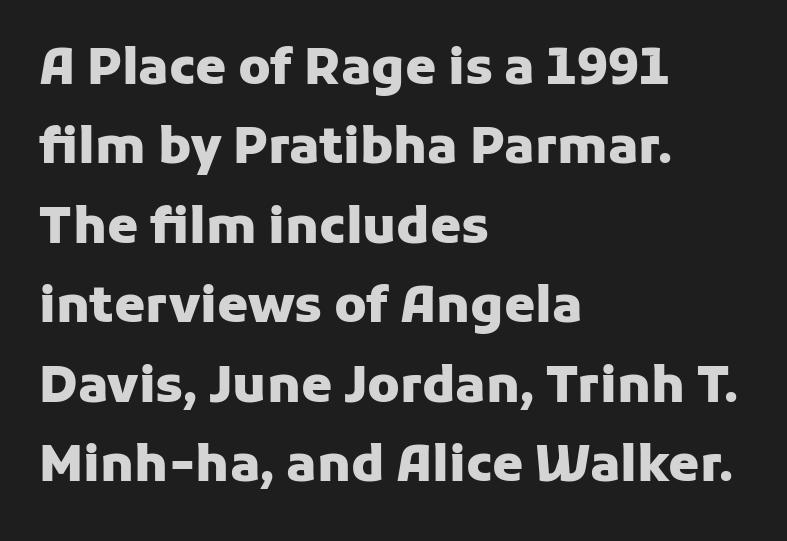
Q: Is the text bold? A: Yes.
Q: Is the text italic (slanted)? A: No, it is upright.
Q: Is the typeface a serif or a sans-serif typeface? A: Sans-serif.
Q: Is the text underlined? A: No.
Q: How is the paragraph aligned? A: Left-aligned.
Q: Is the spacing between letters normal or unusually wide? A: Normal.
Q: Is the spacing between lines tight, normal or loose? A: Normal.
Q: Width (condensed, normal, or wide)? A: Normal.
Q: Stroke contrast? A: Low.
Q: x-height? A: Medium.
Q: Monospaced? A: No.
